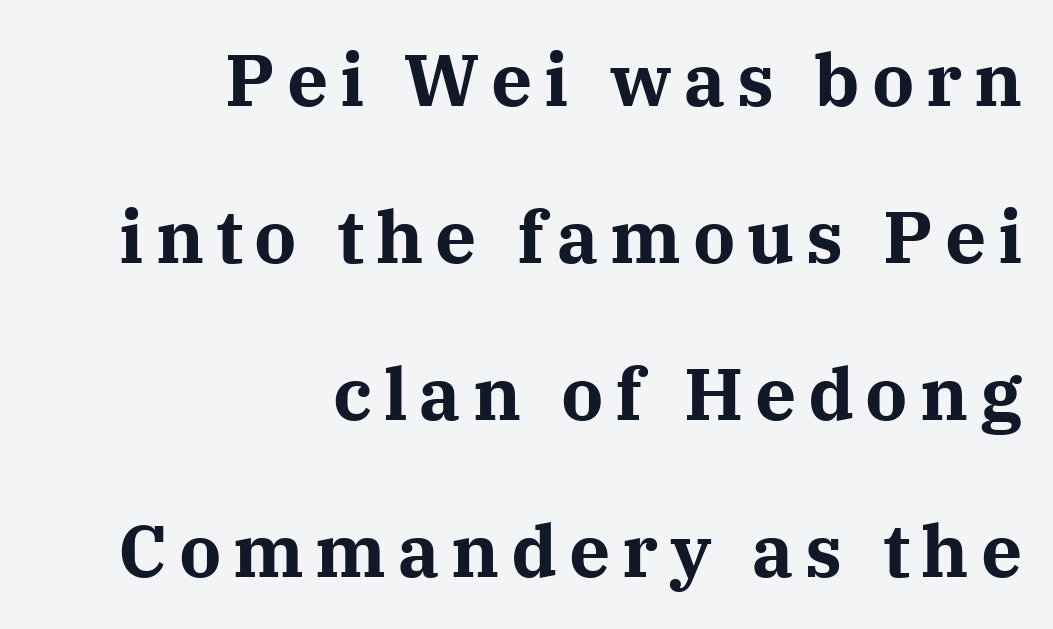
{"serif": "yes", "italic": "no", "bold": "yes", "weight": "bold", "width": "normal", "stroke_contrast": "medium", "x_height": "medium", "monospaced": "no", "underline": "no", "align": "right", "line_spacing": "loose", "line_spacing_ratio": 2.15, "glyph_px": 73}
